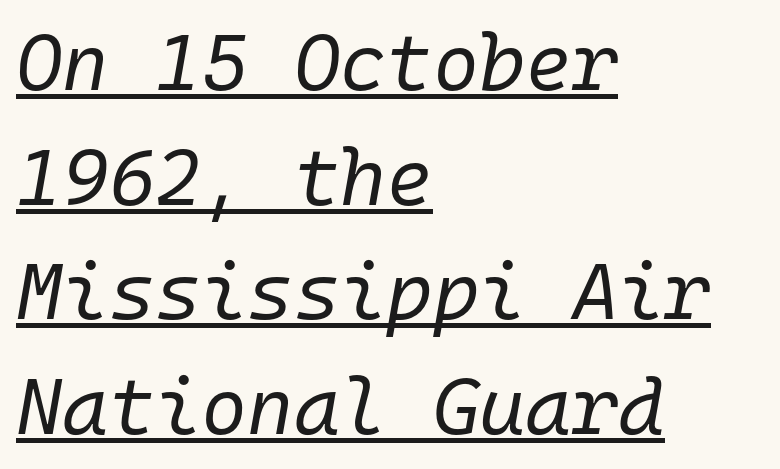
Q: Is the text bold? A: No.
Q: Is the text italic (slanted)? A: Yes, it leans right by about 10 degrees.
Q: Is the text underlined? A: Yes.
Q: How is the paragraph aligned? A: Left-aligned.
Q: Is the spacing between letters normal or unusually wide? A: Normal.
Q: Is the spacing between lines tight, normal or loose? A: Normal.
Q: Width (condensed, normal, or wide)? A: Normal.
Q: Stroke contrast? A: Low.
Q: x-height? A: Medium.
Q: Monospaced? A: Yes.
